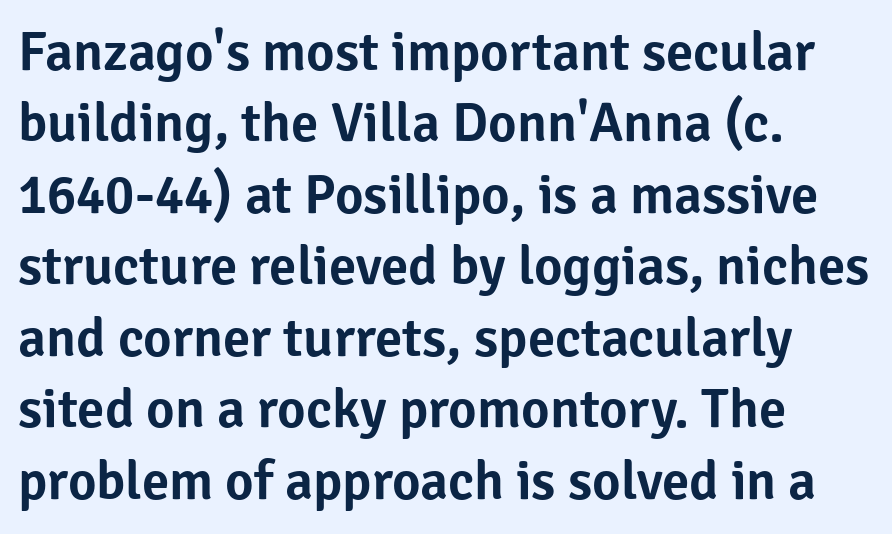
The image shows 55 px sans-serif type, upright; set left-aligned, normal line spacing (1.3x), normal letter spacing, not underlined; low stroke contrast and a medium x-height.
